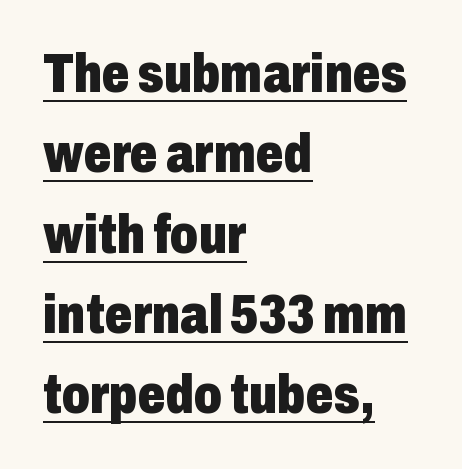
{"serif": "no", "italic": "no", "bold": "yes", "weight": "heavy", "width": "condensed", "stroke_contrast": "low", "x_height": "medium", "monospaced": "no", "underline": "yes", "align": "left", "line_spacing": "normal", "line_spacing_ratio": 1.46, "letter_spacing": "normal", "letter_spacing_em": 0.0, "glyph_px": 55}
